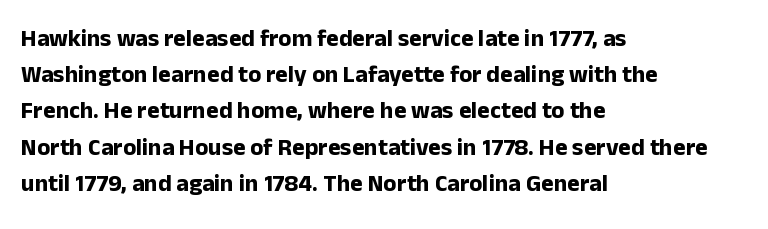
{"italic": "no", "bold": "yes", "underline": "no", "align": "left", "line_spacing": "normal", "line_spacing_ratio": 1.51, "letter_spacing": "normal", "letter_spacing_em": 0.0, "glyph_px": 24}
